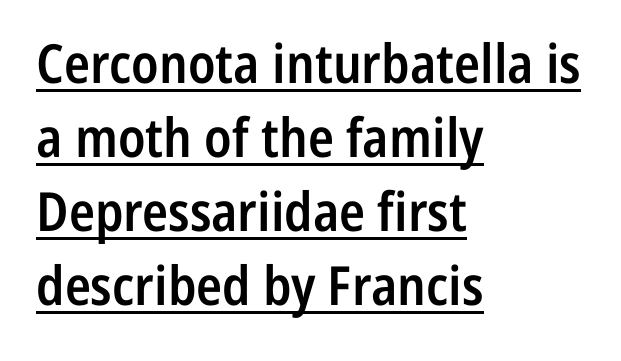
Each new line begins a customary step beneath the previous one. Leftover space on each line is placed entirely after the last word. Every character sits straight up, as roman type does. This rendering features underlined lettering. Weight check: semibold — heavier than regular, not quite bold.
